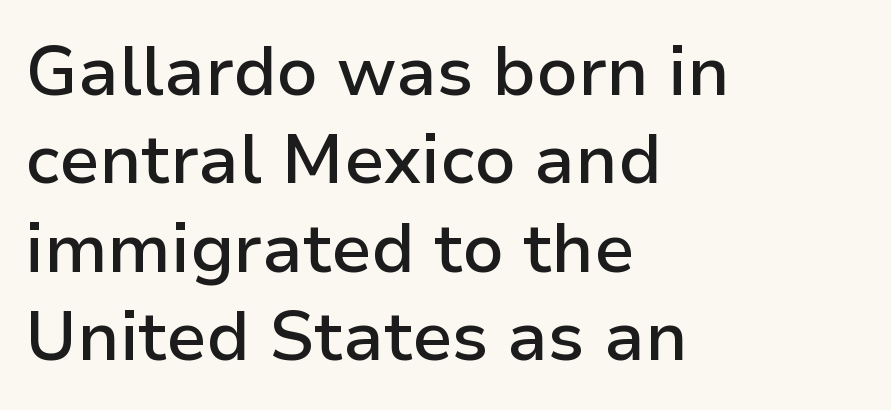
The typeface chosen for these lines omits serifs. Short and long lines alike share a common starting point at left. Nope, not italic — everything's standing straight. Each letter keeps its own natural width here, so spacing adapts to shape. The area under the type is left untouched. Semibold letterforms, between regular and bold.
